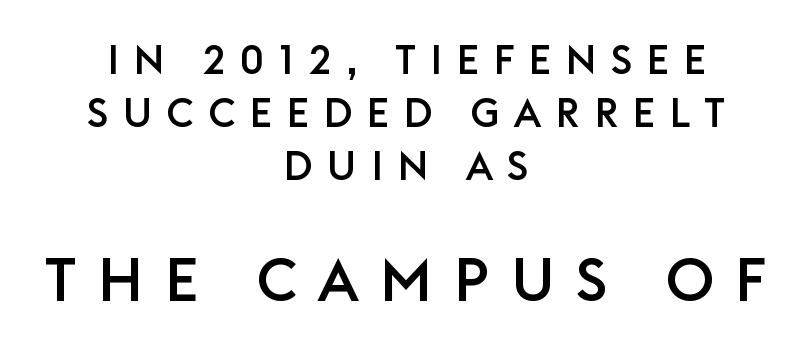
{"serif": "no", "italic": "no", "width": "normal", "stroke_contrast": "low", "x_height": "large", "monospaced": "no", "underline": "no", "align": "center", "line_spacing": "normal", "line_spacing_ratio": 1.33, "letter_spacing": "wide", "letter_spacing_em": 0.36, "larger_block": "second", "size_ratio": 1.5, "glyph_px": 60}
